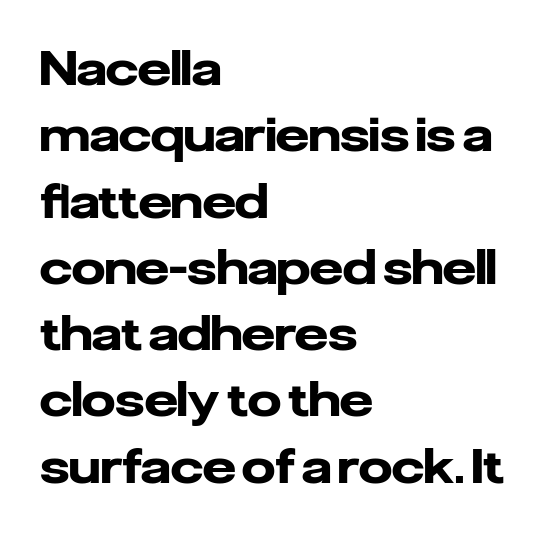
Q: Is the text bold? A: Yes.
Q: Is the text italic (slanted)? A: No, it is upright.
Q: Is the typeface a serif or a sans-serif typeface? A: Sans-serif.
Q: Is the text underlined? A: No.
Q: How is the paragraph aligned? A: Left-aligned.
Q: Is the spacing between letters normal or unusually wide? A: Normal.
Q: Is the spacing between lines tight, normal or loose? A: Normal.
Q: Width (condensed, normal, or wide)? A: Normal.
Q: Stroke contrast? A: Low.
Q: x-height? A: Medium.
Q: Monospaced? A: No.
